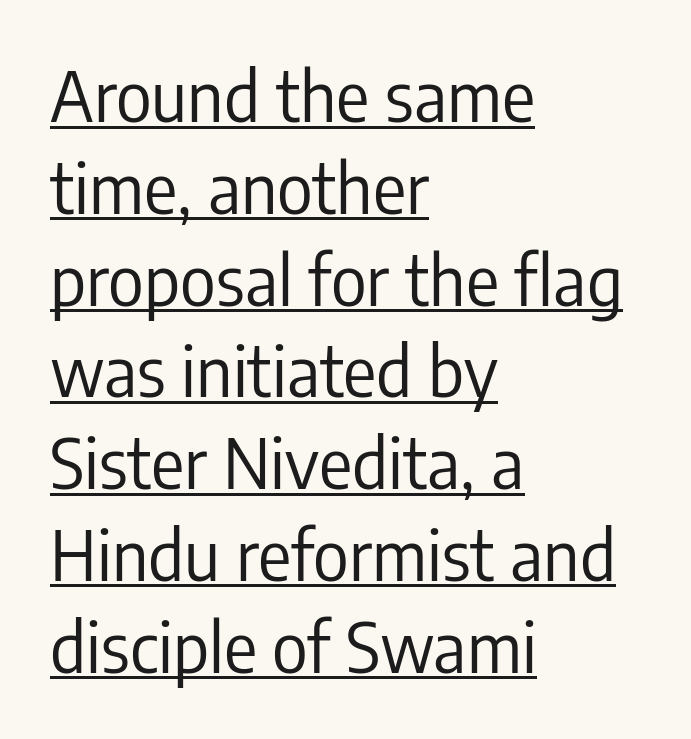
{"serif": "no", "italic": "no", "bold": "no", "weight": "regular", "width": "condensed", "stroke_contrast": "low", "x_height": "medium", "monospaced": "no", "underline": "yes", "align": "left", "line_spacing": "normal", "line_spacing_ratio": 1.33, "letter_spacing": "normal", "letter_spacing_em": 0.0, "glyph_px": 69}
